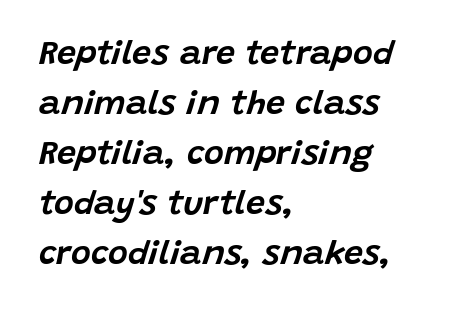
The image shows 34 px text type, italic (leaning right); set left-aligned, normal line spacing (1.47x), normal letter spacing, not underlined; low stroke contrast and a large x-height.
